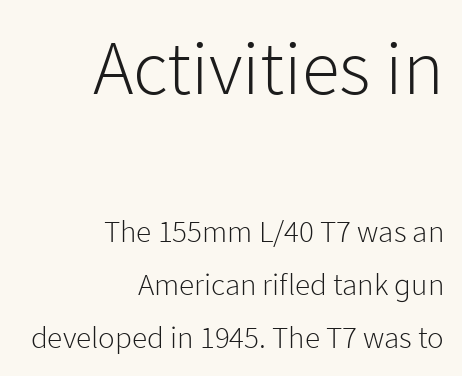
Q: Is the text bold? A: No.
Q: Is the text italic (slanted)? A: No, it is upright.
Q: Is the typeface a serif or a sans-serif typeface? A: Sans-serif.
Q: Is the text underlined? A: No.
Q: How is the paragraph aligned? A: Right-aligned.
Q: Is the spacing between letters normal or unusually wide? A: Normal.
Q: Which block of text is set in a larger size, the first (top) or the second (bottom)? A: The first (top) one.
Q: Width (condensed, normal, or wide)? A: Normal.
Q: Stroke contrast? A: Low.
Q: x-height? A: Medium.
Q: Monospaced? A: No.
